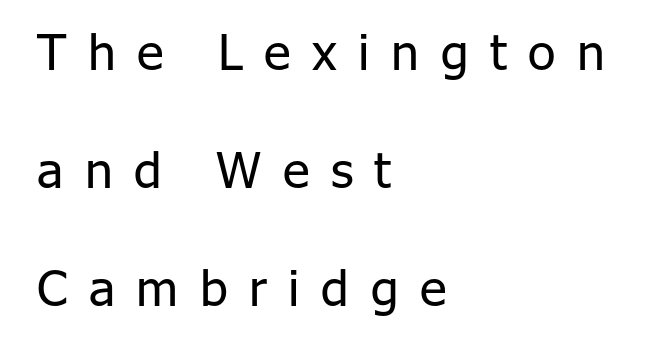
The image shows 50 px regular-weight sans-serif type, upright; set left-aligned, loose line spacing (2.36x), unusually wide letter spacing (+0.43 em), not underlined; low stroke contrast and a medium x-height.
